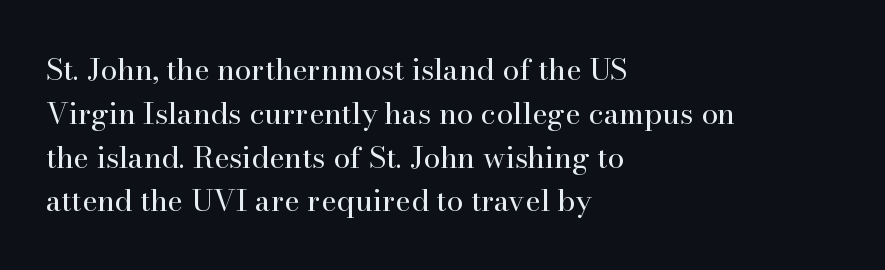
This sample has the flowing, uneven cadence of proportional lettering. The strip under each line holds only bare page. The tracking reads as untouched default to a designer's eye. Quick note: interline space is typical. Every row of glyphs begins at an identical x-position on the left.
